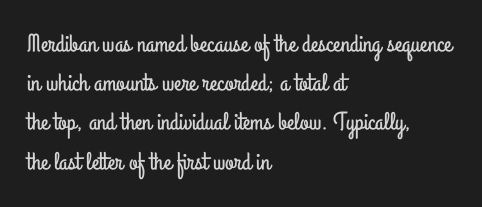
The foot of each line stays bare and open. Upright lettering throughout. Characters follow at the spacing the type designer built in. Line spacing here is normal.
